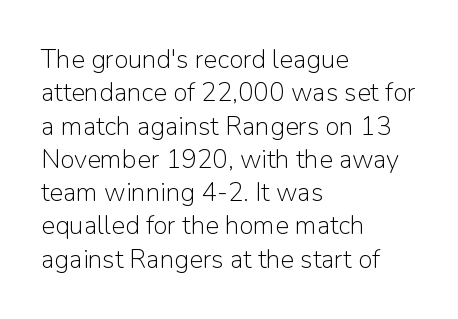
Compared with typical paragraphs, the rows here are spaced about the same. The letters stand straight up with perfectly vertical stems. Short and long lines alike share a common starting point at left. Is the stroke heavy? The answer is a plain regular-or-lighter. In terms of letterspacing, this is plain default setting. Just letters on the line, the space beneath them empty.
